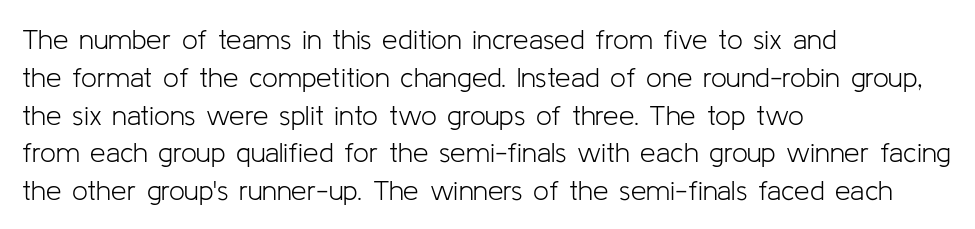
Q: Is the text bold? A: No.
Q: Is the text italic (slanted)? A: No, it is upright.
Q: Is the typeface a serif or a sans-serif typeface? A: Sans-serif.
Q: Is the text underlined? A: No.
Q: How is the paragraph aligned? A: Left-aligned.
Q: Is the spacing between letters normal or unusually wide? A: Normal.
Q: Is the spacing between lines tight, normal or loose? A: Normal.
Q: Width (condensed, normal, or wide)? A: Normal.
Q: Stroke contrast? A: Low.
Q: x-height? A: Medium.
Q: Monospaced? A: No.
